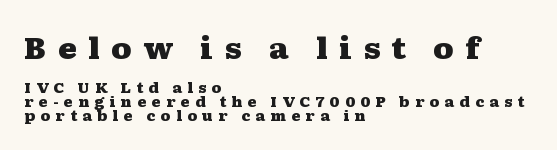
{"serif": "yes", "italic": "no", "bold": "yes", "weight": "heavy", "width": "wide", "stroke_contrast": "medium", "x_height": "medium", "monospaced": "no", "underline": "no", "align": "left", "line_spacing": "tight", "line_spacing_ratio": 0.99, "letter_spacing": "wide", "letter_spacing_em": 0.37, "larger_block": "first", "size_ratio": 2.07, "glyph_px": 29}
